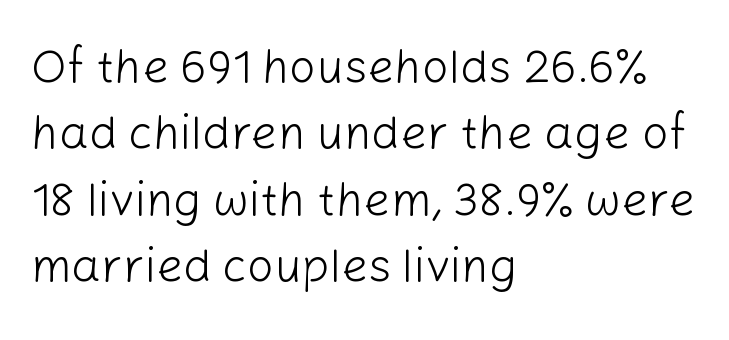
All the whitespace from short lines collects on the right. Each letter keeps its own natural width here, so spacing adapts to shape. This is the regular roman posture of the typeface. The rendering keeps characters at their native spacing. How would I describe the line gaps? Plain and ordinary. Weight: in the light-to-regular range.
